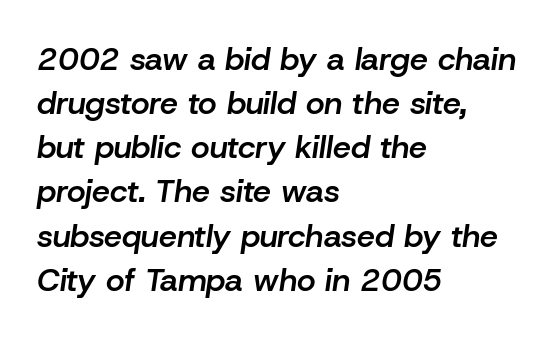
Rows of type keep a routine distance in the vertical direction. Note the varied advance widths — an 'i' is clearly narrower than an 'm'. The whole block is typeset with a tilt. Emphasis by weight is partial: semibold. Type without underlining. One-word summary of the alignment: left.
